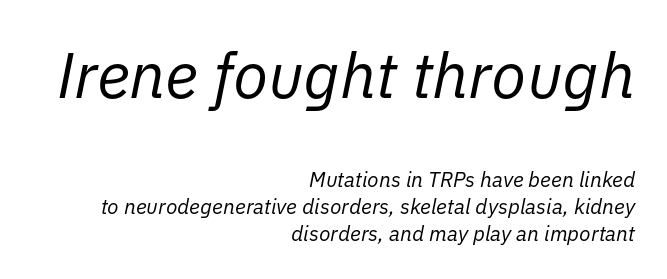
Which margin do the lines hug? The right one — the left edge is uneven. Looks like regular typesetting: each glyph gets only the width it needs. The strokes carry an ordinary text weight at most. The upper block of text is set noticeably larger than the block beneath it. Looking at the ascenders, they clearly lean.
